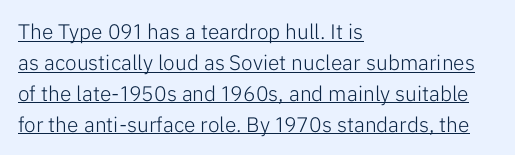
In designer terms, the underline attribute is active on this setting. Compared with a centered layout, this one pins lines to the left instead. Leading: standard. The letterforms sit at book weight or below. The horizontal fit of the characters is conventional and even.
